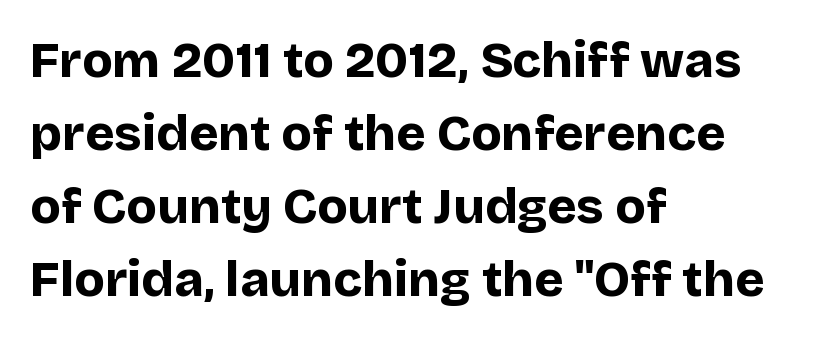
The image shows 50 px bold sans-serif type, upright; set left-aligned, normal line spacing (1.46x), normal letter spacing, not underlined; low stroke contrast and a large x-height.
